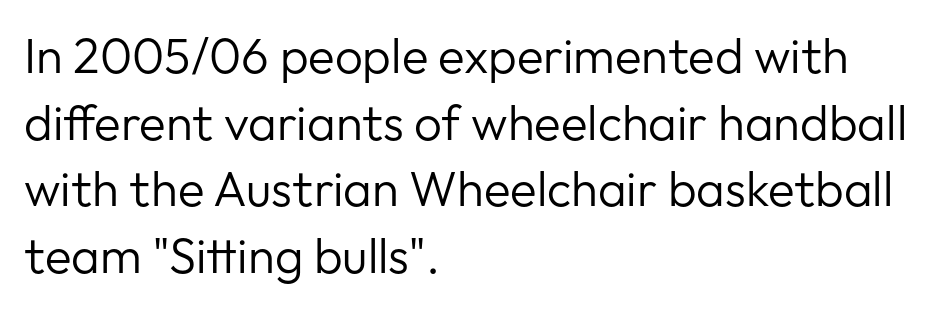
Q: Is the text bold? A: No.
Q: Is the text italic (slanted)? A: No, it is upright.
Q: Is the typeface a serif or a sans-serif typeface? A: Sans-serif.
Q: Is the text underlined? A: No.
Q: How is the paragraph aligned? A: Left-aligned.
Q: Is the spacing between letters normal or unusually wide? A: Normal.
Q: Is the spacing between lines tight, normal or loose? A: Normal.
Q: Width (condensed, normal, or wide)? A: Normal.
Q: Stroke contrast? A: Low.
Q: x-height? A: Medium.
Q: Monospaced? A: No.
